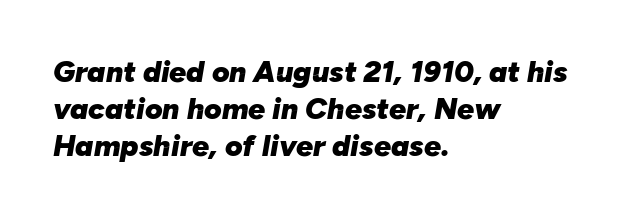
Q: Is the text bold? A: Yes.
Q: Is the text italic (slanted)? A: Yes, it leans right by about 10 degrees.
Q: Is the text underlined? A: No.
Q: How is the paragraph aligned? A: Left-aligned.
Q: Is the spacing between letters normal or unusually wide? A: Normal.
Q: Width (condensed, normal, or wide)? A: Normal.
Q: Stroke contrast? A: Low.
Q: x-height? A: Medium.
Q: Monospaced? A: No.
